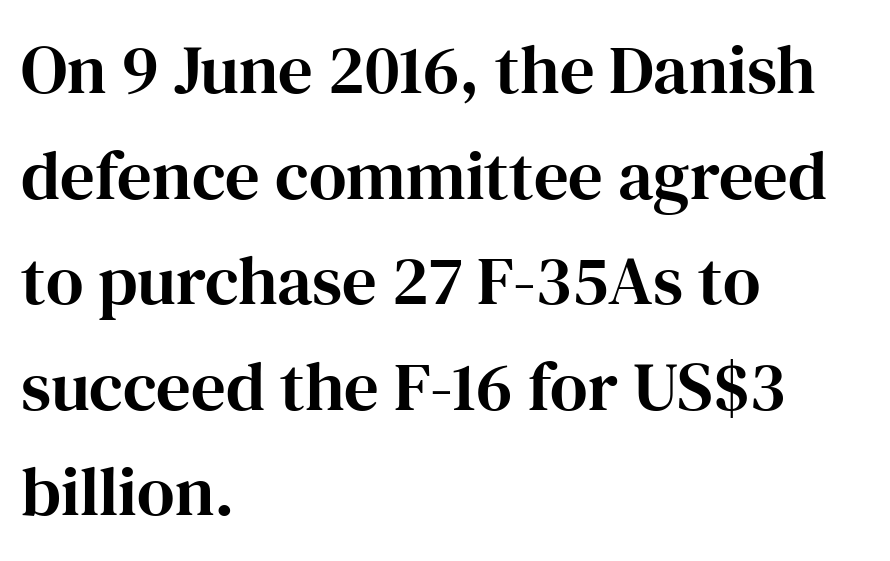
The image shows 69 px serif type, upright; set left-aligned, normal line spacing (1.53x), normal letter spacing, not underlined; high stroke contrast and a medium x-height.
